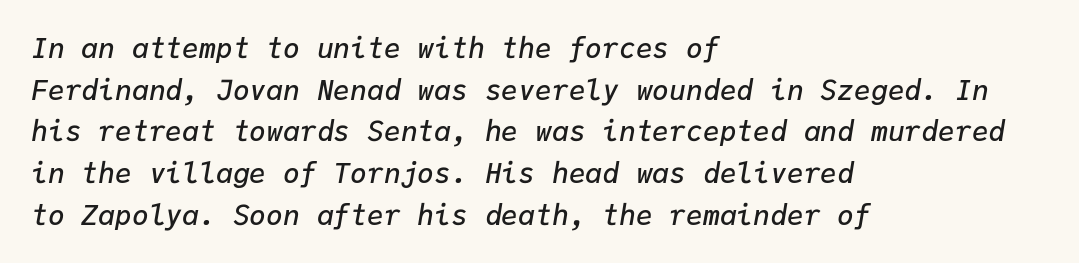
{"italic": "yes", "lean": "right", "slant_degrees": 9, "bold": "semi", "weight": "semibold", "width": "normal", "stroke_contrast": "low", "x_height": "medium", "monospaced": "yes", "underline": "no", "align": "left", "line_spacing": "normal", "line_spacing_ratio": 1.49, "letter_spacing": "normal", "letter_spacing_em": 0.0, "glyph_px": 28}
